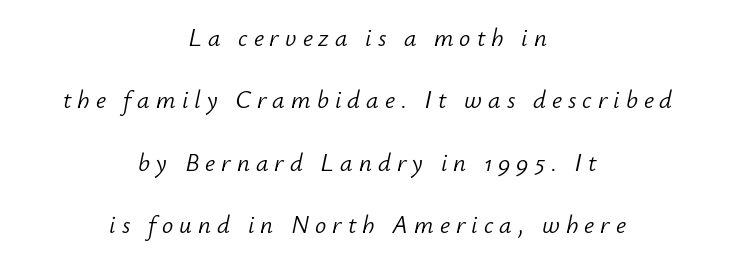
The gap between lines stays unmarked. The designer dialed line spacing up above the default. Is the type slanted? Yes — the strokes lean at a clear angle. Compared with typical body copy, the letter spacing here is much looser. Caption: face not bold, strokes unweighted. The lines are quadded center.
